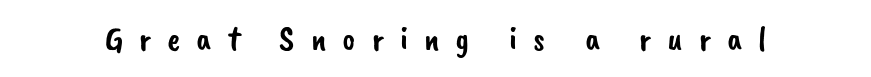
The passage shown has open, widely tracked lettering throughout. The face used here is a sans, in the tradition of grotesques and geometrics. Note the varied advance widths — an 'i' is clearly narrower than an 'm'. The foot of each line stays bare and open.
